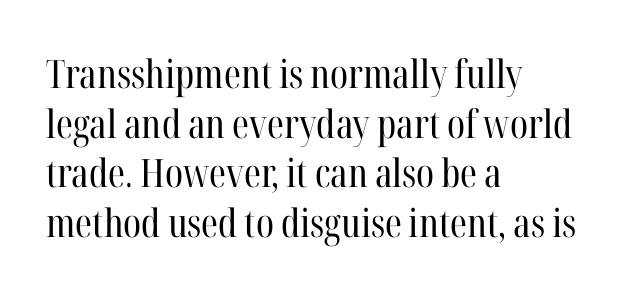
How are the letters spaced? Ordinarily, with no added tracking. Think standard paragraph weight, or any step lighter than that. The space beneath each line is pristine and unruled. These lines were composed using upright roman letters. Type style note: has serifs. The passage shown is typed in a proportional face where columns would drift.
